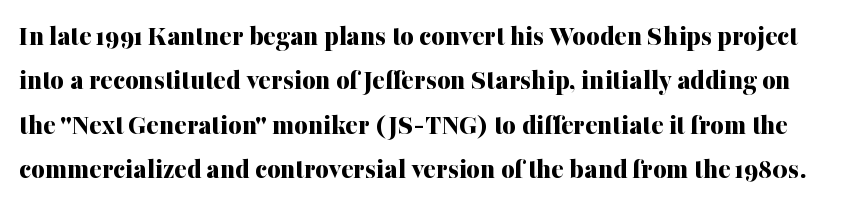
{"serif": "yes", "italic": "no", "bold": "yes", "weight": "bold", "width": "normal", "stroke_contrast": "medium", "x_height": "medium", "monospaced": "no", "underline": "no", "line_spacing": "normal", "line_spacing_ratio": 1.53, "letter_spacing": "normal", "letter_spacing_em": 0.0, "glyph_px": 29}
